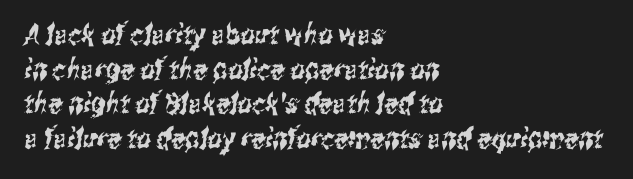
Q: Is the typeface a serif or a sans-serif typeface? A: Sans-serif.
Q: Is the text underlined? A: No.
Q: How is the paragraph aligned? A: Left-aligned.
Q: Is the spacing between letters normal or unusually wide? A: Normal.
Q: Width (condensed, normal, or wide)? A: Condensed.
Q: Stroke contrast? A: Medium.
Q: x-height? A: Medium.
Q: Monospaced? A: No.
